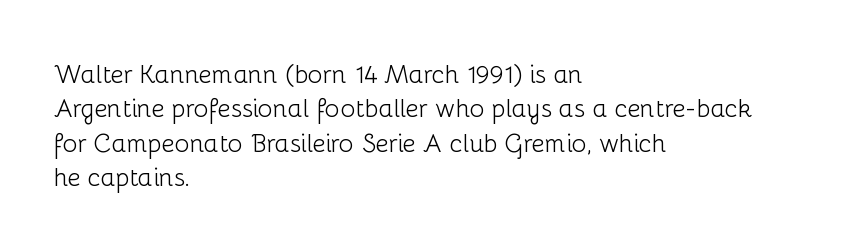
{"italic": "no", "bold": "no", "underline": "no", "align": "left", "line_spacing": "normal", "line_spacing_ratio": 1.38, "letter_spacing": "normal", "letter_spacing_em": 0.0, "glyph_px": 25}
